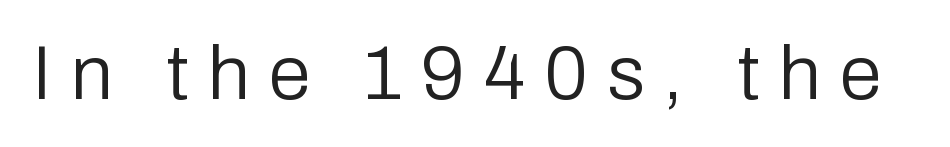
The image shows 76 px regular-weight sans-serif type, upright; set unusually wide letter spacing (+0.25 em), not underlined; low stroke contrast and a medium x-height.
